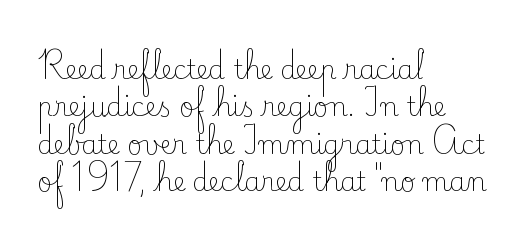
Is the letter spacing exaggerated? No — it looks like the ordinary default. This block has exactly the height ordinary leading produces. This is the regular roman posture of the typeface. Weight: not bold — regular or lighter.
